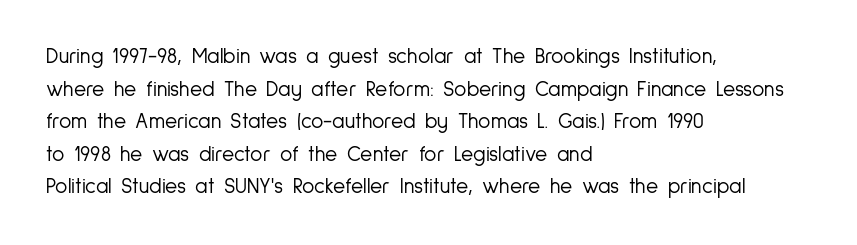
Q: Is the text bold? A: No.
Q: Is the text italic (slanted)? A: No, it is upright.
Q: Is the text underlined? A: No.
Q: How is the paragraph aligned? A: Left-aligned.
Q: Is the spacing between letters normal or unusually wide? A: Normal.
Q: Is the spacing between lines tight, normal or loose? A: Normal.
